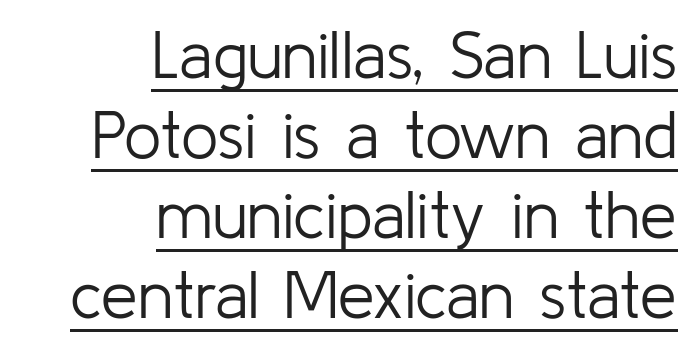
The image shows 66 px light sans-serif type, upright; set right-aligned, line spacing 1.21x, normal letter spacing, underlined; low stroke contrast and a medium x-height.
